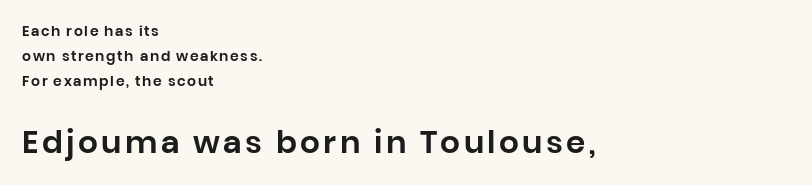
{"serif": "no", "italic": "no", "width": "normal", "stroke_contrast": "low", "x_height": "large", "monospaced": "no", "underline": "no", "align": "left", "line_spacing_ratio": 1.8, "larger_block": "second", "size_ratio": 2.21, "glyph_px": 31}
